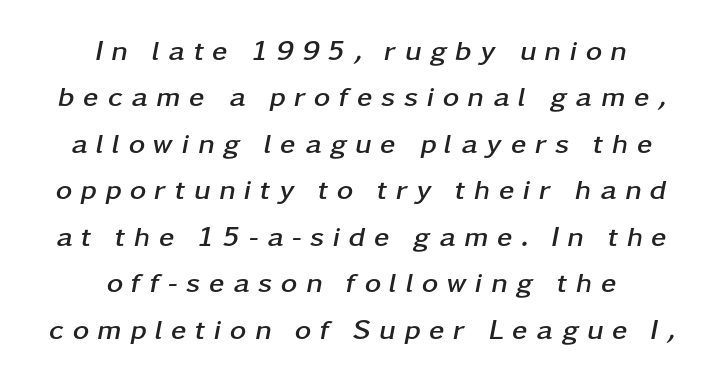
These lines sit exactly where default settings would place them. Style check: oblique. Descender tails drop into unmarked territory. You'd pick this weight for a headline — it's a proper bold. Teacher's note: observe the equal gaps on both sides — that is centered alignment. The passage shown is typed in a proportional face where columns would drift.
